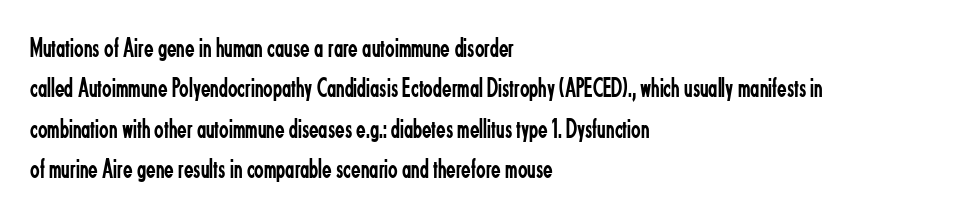
{"serif": "no", "italic": "no", "bold": "no", "weight": "regular", "width": "condensed", "stroke_contrast": "low", "x_height": "small", "monospaced": "no", "underline": "no", "align": "left", "line_spacing": "normal", "line_spacing_ratio": 1.44, "letter_spacing": "normal", "letter_spacing_em": 0.0, "glyph_px": 28}
